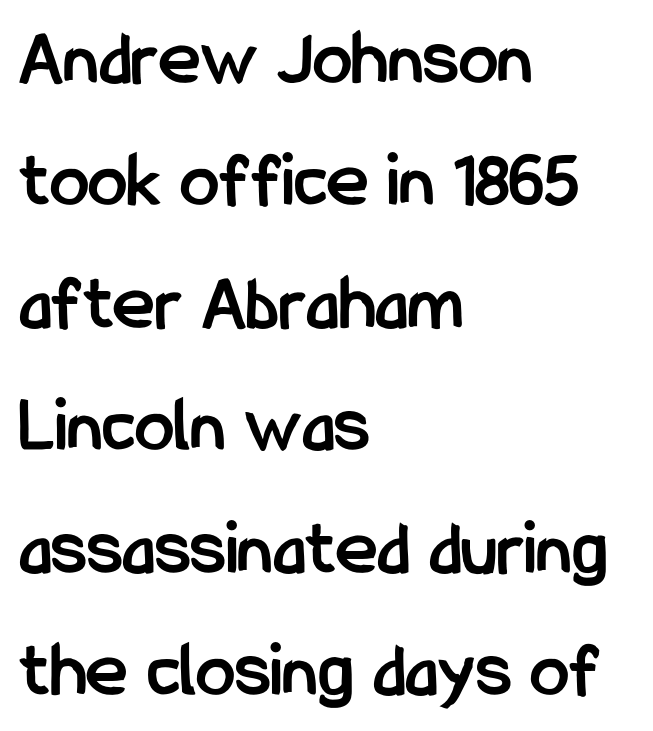
Q: Is the text bold? A: Yes.
Q: Is the text italic (slanted)? A: No, it is upright.
Q: Is the typeface a serif or a sans-serif typeface? A: Sans-serif.
Q: Is the text underlined? A: No.
Q: How is the paragraph aligned? A: Left-aligned.
Q: Is the spacing between letters normal or unusually wide? A: Normal.
Q: Is the spacing between lines tight, normal or loose? A: Normal.
Q: Width (condensed, normal, or wide)? A: Condensed.
Q: Stroke contrast? A: Low.
Q: x-height? A: Medium.
Q: Monospaced? A: No.
